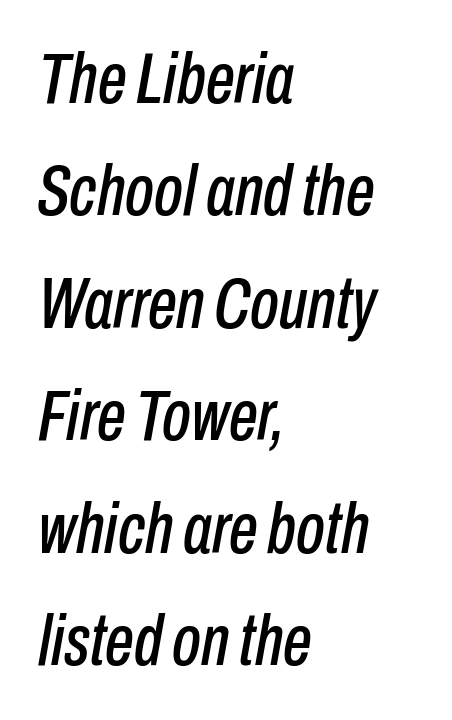
The image shows 73 px condensed type, italic (leaning right); set left-aligned, normal line spacing (1.54x), normal letter spacing, not underlined; low stroke contrast and a medium x-height.
